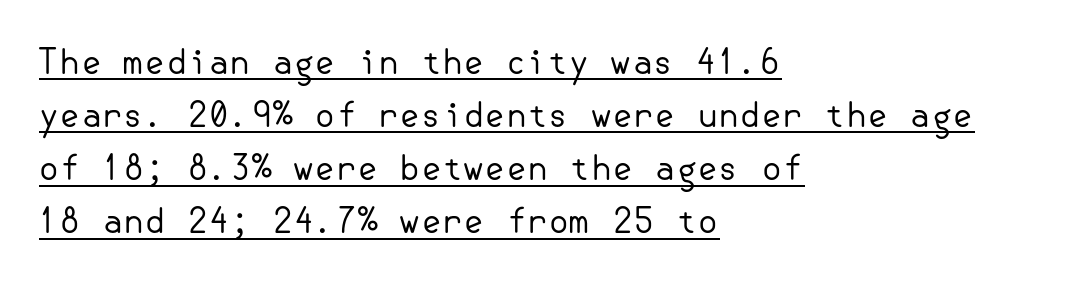
Q: Is the text bold? A: No.
Q: Is the text italic (slanted)? A: No, it is upright.
Q: Is the typeface a serif or a sans-serif typeface? A: Sans-serif.
Q: Is the text underlined? A: Yes.
Q: How is the paragraph aligned? A: Left-aligned.
Q: Is the spacing between letters normal or unusually wide? A: Normal.
Q: Is the spacing between lines tight, normal or loose? A: Normal.
Q: Width (condensed, normal, or wide)? A: Normal.
Q: Stroke contrast? A: Low.
Q: x-height? A: Small.
